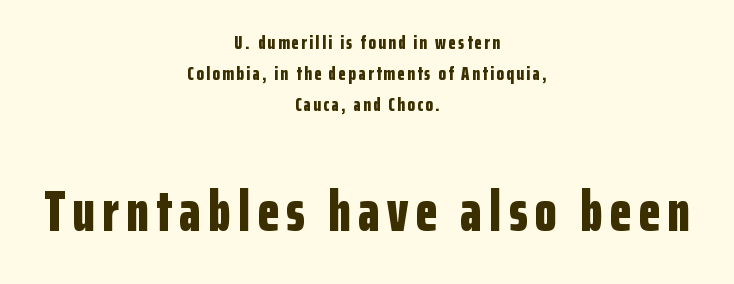
Serifs: no, the terminals of the letterforms are clean. Line spacing here is normal. Do the characters align in a grid? No, the font is proportional. As a designer I'd log this as weight 700, bold. Each line is balanced around a shared central axis. Do the letters lean? They stand straight.
